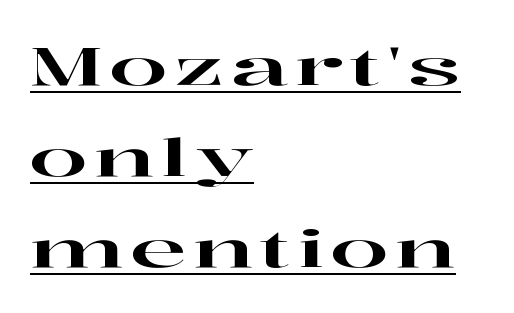
The image shows 52 px wide serif type, upright; set left-aligned, line spacing 1.75x, underlined; high stroke contrast and a medium x-height.
